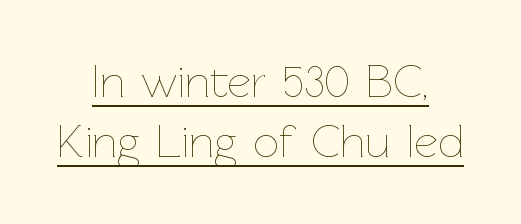
The image shows 46 px thin type, upright; set centered, normal line spacing (1.31x), normal letter spacing, underlined; low stroke contrast and a medium x-height.
